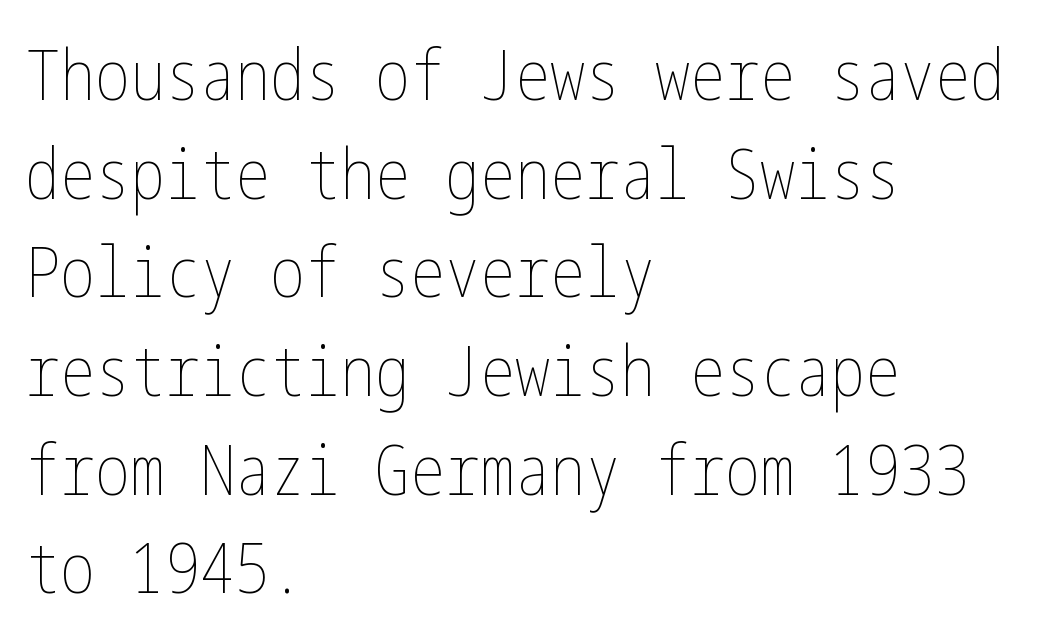
{"italic": "no", "bold": "no", "weight": "thin", "width": "condensed", "stroke_contrast": "low", "x_height": "medium", "underline": "no", "align": "left", "line_spacing": "normal", "line_spacing_ratio": 1.41, "letter_spacing": "normal", "letter_spacing_em": 0.0, "glyph_px": 70}
